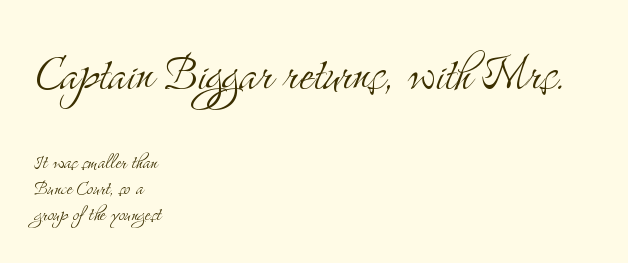
The image shows 59 px light, condensed serif type; set left-aligned, tight line spacing (1.09x), normal letter spacing, not underlined; the first (top) block is 2.46x larger; medium stroke contrast and a small x-height.
